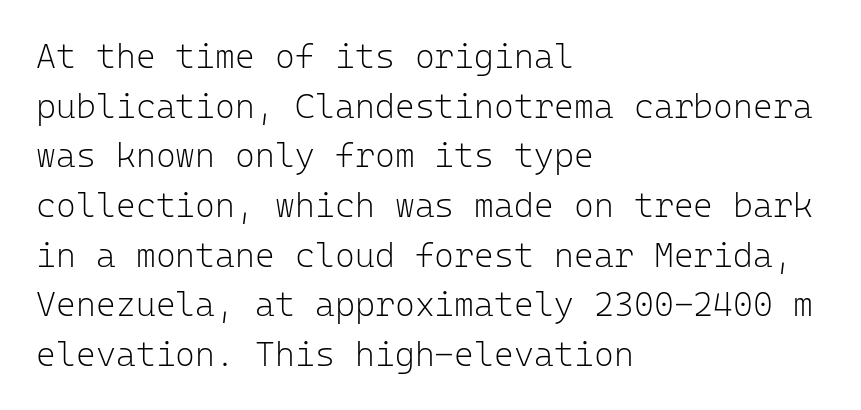
Q: Is the text bold? A: No.
Q: Is the text italic (slanted)? A: No, it is upright.
Q: Is the typeface a serif or a sans-serif typeface? A: Sans-serif.
Q: Is the text underlined? A: No.
Q: How is the paragraph aligned? A: Left-aligned.
Q: Is the spacing between letters normal or unusually wide? A: Normal.
Q: Is the spacing between lines tight, normal or loose? A: Normal.
Q: Width (condensed, normal, or wide)? A: Normal.
Q: Stroke contrast? A: Low.
Q: x-height? A: Medium.
Q: Monospaced? A: Yes.
